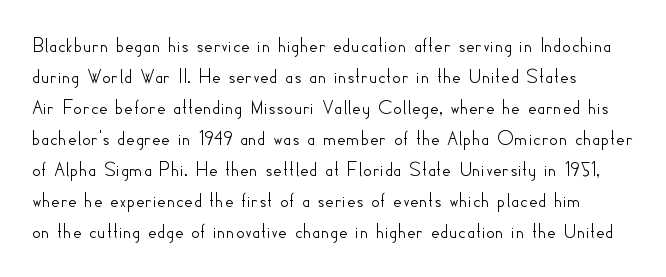
{"italic": "no", "underline": "no", "line_spacing": "normal", "line_spacing_ratio": 1.41, "letter_spacing": "normal", "letter_spacing_em": 0.0, "glyph_px": 22}
